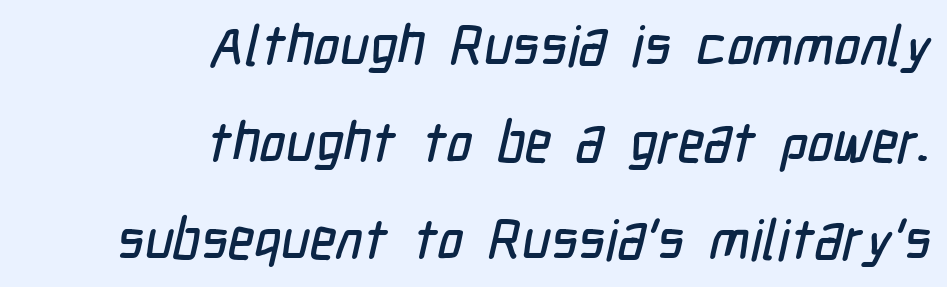
{"serif": "no", "width": "condensed", "stroke_contrast": "low", "x_height": "medium", "monospaced": "no", "underline": "no", "align": "right", "line_spacing_ratio": 1.73, "letter_spacing": "normal", "letter_spacing_em": 0.0, "glyph_px": 56}
